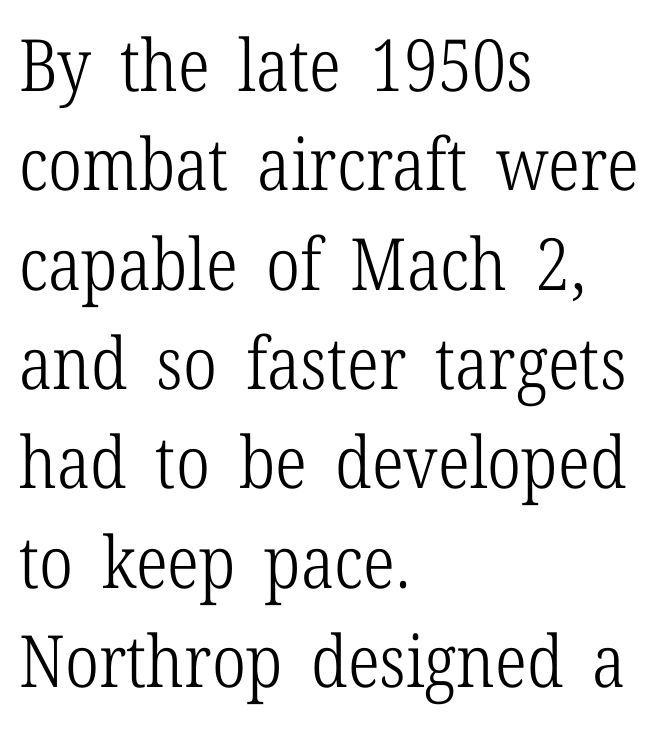
This is roman type, the default non-slanted kind. Descenders hang freely into open space. Weight: not bold — regular or lighter. This sample has the flowing, uneven cadence of proportional lettering.
